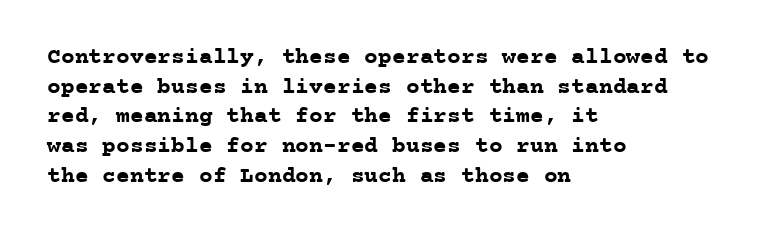
{"italic": "no", "bold": "yes", "underline": "no", "align": "left", "line_spacing": "normal", "line_spacing_ratio": 1.29, "letter_spacing": "normal", "letter_spacing_em": 0.0, "glyph_px": 23}
